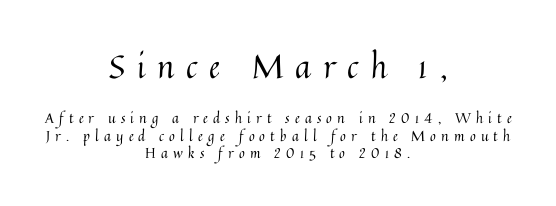
Heaviness? Minimal to ordinary, like unemphasized prose. Honestly, the row spacing looks completely unremarkable. Every row of glyphs is offset so its center matches the block's center. Note the varied advance widths — an 'i' is clearly narrower than an 'm'. The initial chunk of copy outweighs the following chunk in type size.
